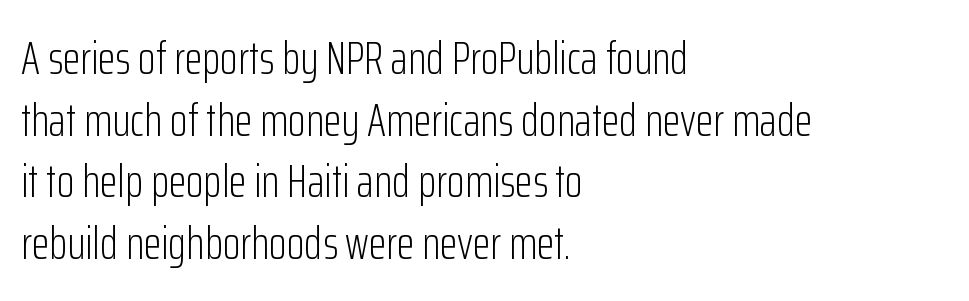
Here the glyphs are tracked normally, forming tight word shapes. The passage shown is typeset with a sans-serif family. The specimen omits any rule beneath the text block's lines. Ink coverage per letter is moderate at most. Interline gaps are of average width in this sample.
